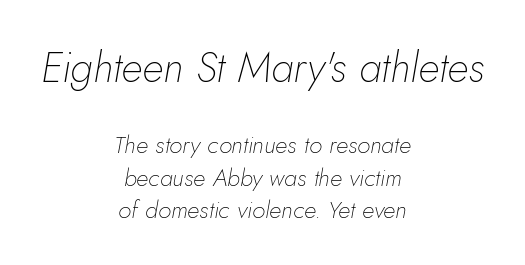
Q: Is the text bold? A: No.
Q: Is the text italic (slanted)? A: Yes, it leans right by about 5 degrees.
Q: Is the text underlined? A: No.
Q: How is the paragraph aligned? A: Centered.
Q: Is the spacing between letters normal or unusually wide? A: Normal.
Q: Is the spacing between lines tight, normal or loose? A: Normal.
Q: Which block of text is set in a larger size, the first (top) or the second (bottom)? A: The first (top) one.
Q: Width (condensed, normal, or wide)? A: Normal.
Q: Stroke contrast? A: Low.
Q: x-height? A: Small.
Q: Monospaced? A: No.
